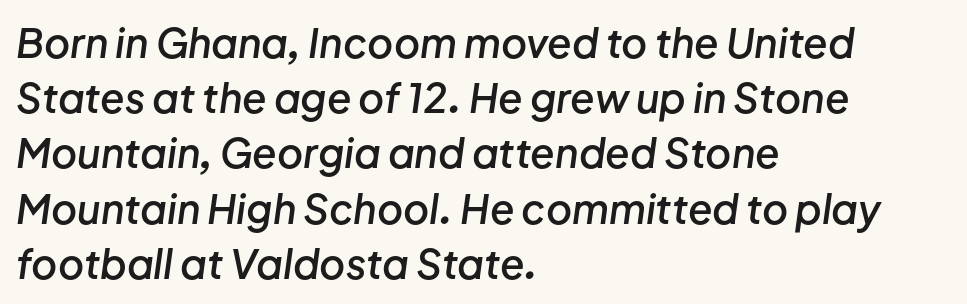
Is this a fixed-width face? No — the glyphs have proportional, varying widths. Compared with ordinary roman type, these characters are visibly tilted. Layout note: lines flush left. How heavy is the stroke? Medium-heavy — a semibold, shy of bold. Rule under the text: the space is simply empty.
